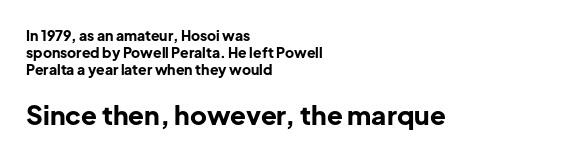
The passage shown is emphatically bold. Typesetter's note — lower block bumped up in size, upper block left smaller. The gaps between neighbouring characters are ordinary and unremarkable. When letters stand straight like this, we call the style roman or upright. The compositor pushed each line to the left boundary. The strip under each line holds only bare page.
